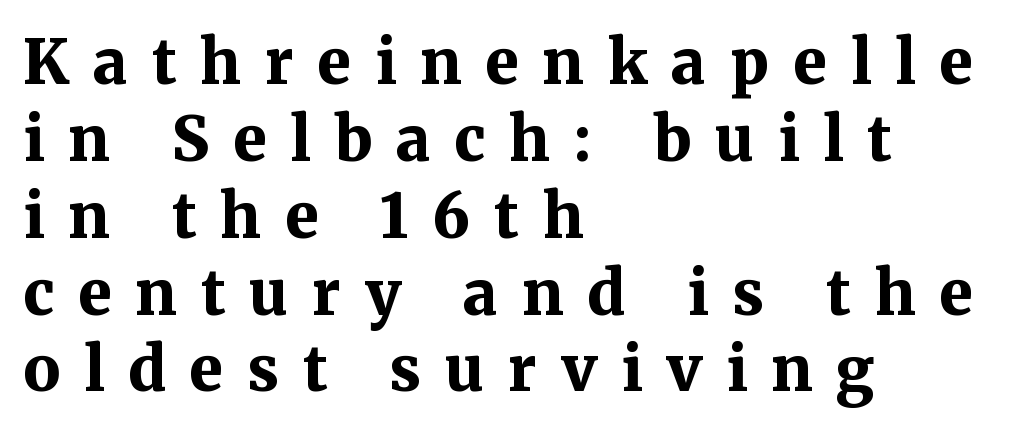
Is the type bold? Yes — the strokes are clearly thick and heavy. Notice how the stems are strictly vertical — no italics here. The leading is moderate, giving the passage an even texture. A typesetter would call this proportional, since set widths differ per character. Stroke terminals: seriffed. Look at the tracking — it's clearly loosened, letters drifting apart.
